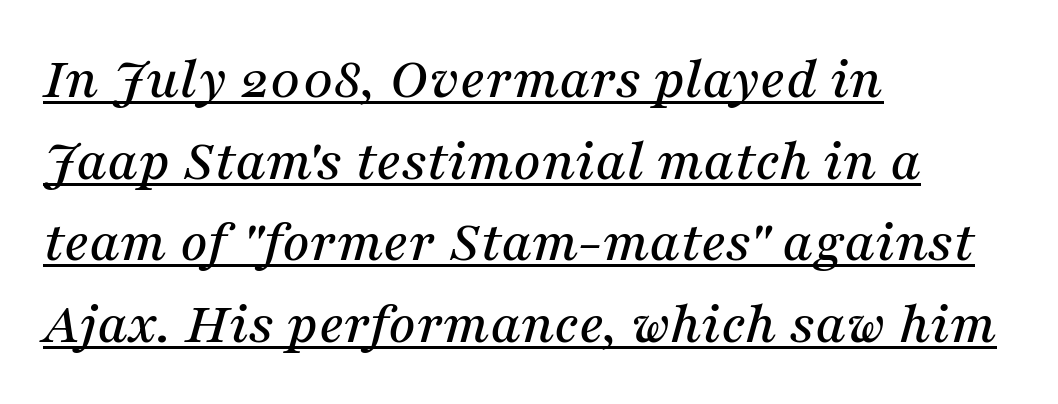
{"serif": "yes", "italic": "yes", "lean": "right", "slant_degrees": 16, "width": "normal", "stroke_contrast": "medium", "x_height": "medium", "monospaced": "no", "underline": "yes", "align": "left", "line_spacing": "normal", "line_spacing_ratio": 1.36, "letter_spacing": "normal", "letter_spacing_em": 0.0, "glyph_px": 60}
